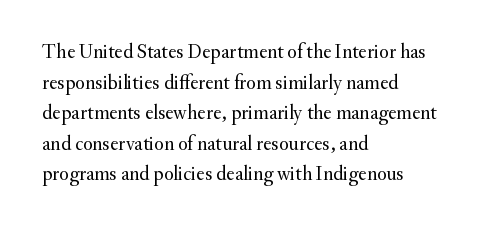
If you drew a line through each stem, it would be perfectly vertical. Students, observe: this is what conventionally led text looks like. Alignment: flush left. Decoration check: the copy has no underline.
